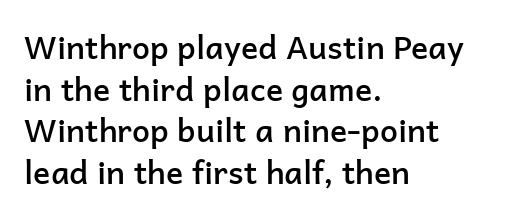
{"serif": "no", "italic": "no", "bold": "semi", "weight": "semibold", "width": "normal", "stroke_contrast": "low", "x_height": "medium", "monospaced": "no", "underline": "no", "align": "left", "line_spacing": "normal", "line_spacing_ratio": 1.3, "letter_spacing": "normal", "letter_spacing_em": 0.0, "glyph_px": 32}
